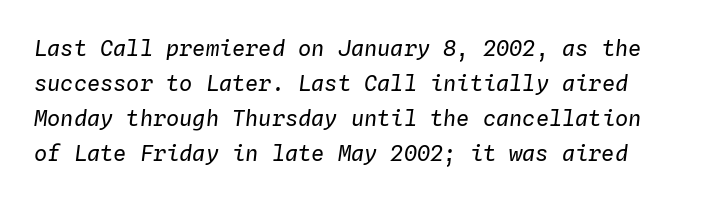
{"italic": "yes", "lean": "right", "slant_degrees": 4, "bold": "no", "underline": "no", "line_spacing": "normal", "line_spacing_ratio": 1.59, "letter_spacing": "normal", "letter_spacing_em": 0.0, "glyph_px": 22}
